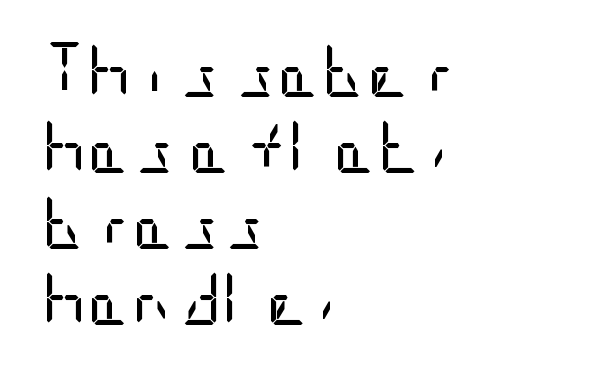
Q: Is the text bold? A: No.
Q: Is the text italic (slanted)? A: No, it is upright.
Q: Is the typeface a serif or a sans-serif typeface? A: Sans-serif.
Q: Is the text underlined? A: No.
Q: How is the paragraph aligned? A: Left-aligned.
Q: Is the spacing between letters normal or unusually wide? A: Normal.
Q: Is the spacing between lines tight, normal or loose? A: Normal.
Q: Width (condensed, normal, or wide)? A: Condensed.
Q: Stroke contrast? A: Low.
Q: x-height? A: Large.
